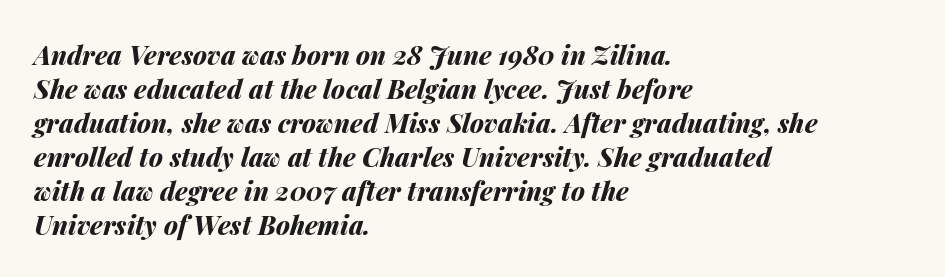
The image shows 26 px bold type, italic (leaning right); set left-aligned, normal line spacing (1.31x), normal letter spacing, not underlined.
